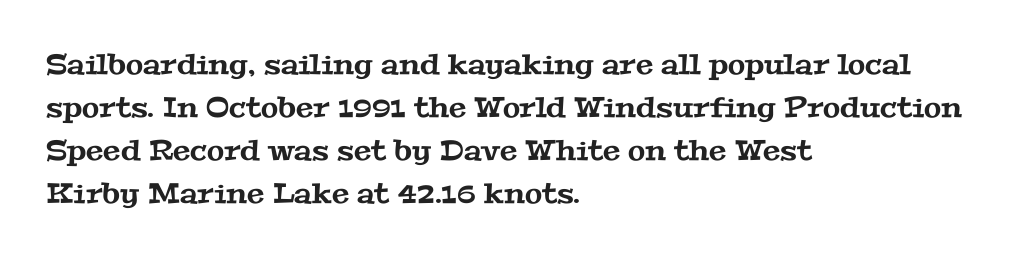
{"serif": "yes", "width": "wide", "stroke_contrast": "medium", "x_height": "medium", "monospaced": "no", "underline": "no", "align": "left", "line_spacing": "normal", "line_spacing_ratio": 1.54, "letter_spacing": "normal", "letter_spacing_em": 0.0, "glyph_px": 28}
